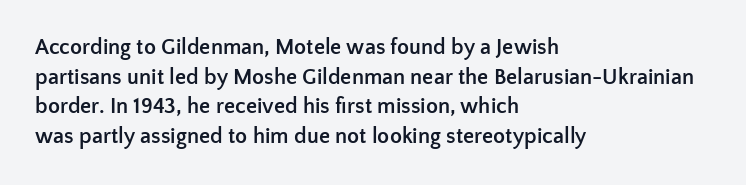
{"italic": "no", "bold": "yes", "underline": "no", "align": "left", "line_spacing": "normal", "line_spacing_ratio": 1.35, "letter_spacing": "normal", "letter_spacing_em": 0.0, "glyph_px": 22}
